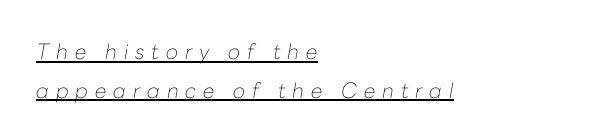
{"italic": "yes", "lean": "right", "slant_degrees": 10, "bold": "no", "underline": "yes", "align": "left", "line_spacing_ratio": 1.84, "letter_spacing": "wide", "letter_spacing_em": 0.33, "glyph_px": 21}
